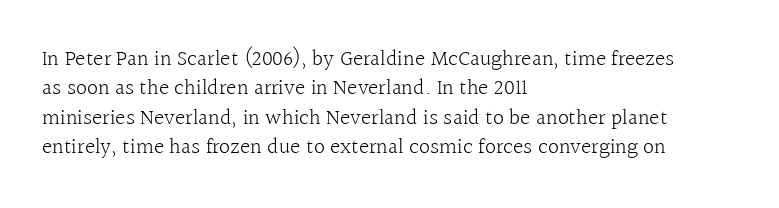
Bare-footed words on every line. Every stem runs plumb, perpendicular to the baseline. The typesetting does not lean heavy: it is not bold. Tracking value appears to be zero — textbook default spacing. The vertical gap from one line to the next is medium.
